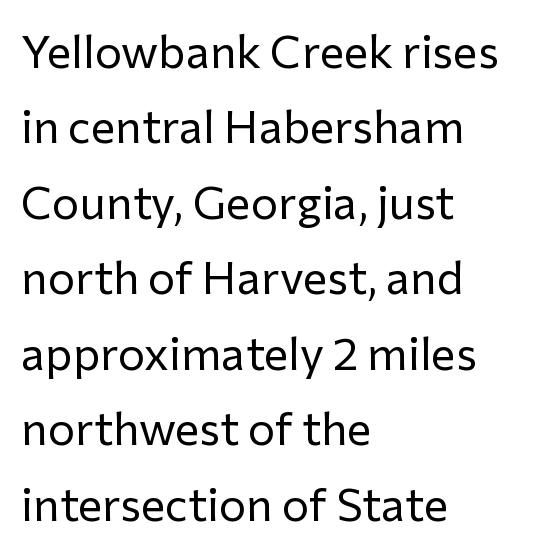
The image shows 46 px regular-weight sans-serif type, upright; set left-aligned, normal line spacing (1.64x), normal letter spacing, not underlined; low stroke contrast and a medium x-height.
